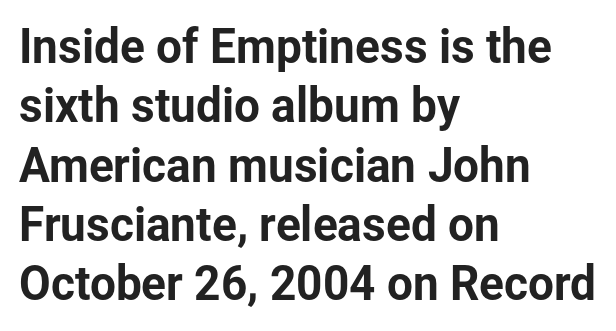
{"serif": "no", "italic": "no", "width": "normal", "stroke_contrast": "low", "x_height": "medium", "monospaced": "no", "underline": "no", "align": "left", "line_spacing": "normal", "line_spacing_ratio": 1.29, "letter_spacing": "normal", "letter_spacing_em": 0.0, "glyph_px": 46}
